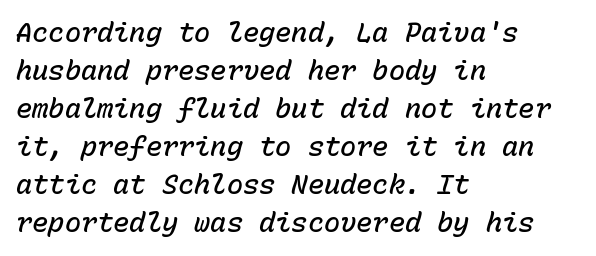
Does the lettering tilt? It does — this is italic. Weight check: semibold — heavier than regular, not quite bold. Casual observation: everything's shoved over to the left. Observe the ordinary spacing: letters are neighbours, not strangers. The specimen omits any rule beneath the text block's lines.
